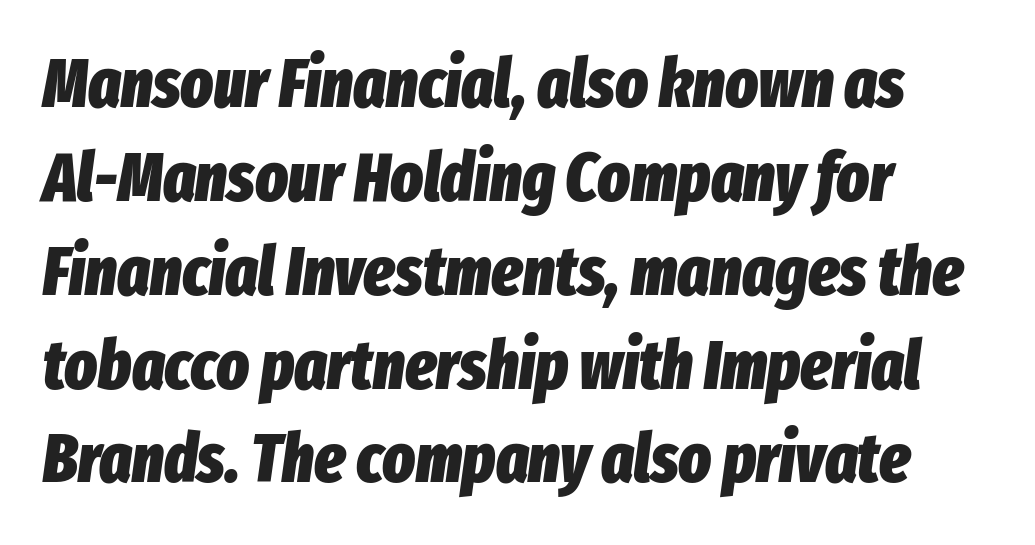
Q: Is the text bold? A: Yes.
Q: Is the text italic (slanted)? A: Yes, it leans right by about 8 degrees.
Q: Is the text underlined? A: No.
Q: How is the paragraph aligned? A: Left-aligned.
Q: Is the spacing between letters normal or unusually wide? A: Normal.
Q: Is the spacing between lines tight, normal or loose? A: Normal.
Q: Width (condensed, normal, or wide)? A: Condensed.
Q: Stroke contrast? A: Low.
Q: x-height? A: Medium.
Q: Monospaced? A: No.
